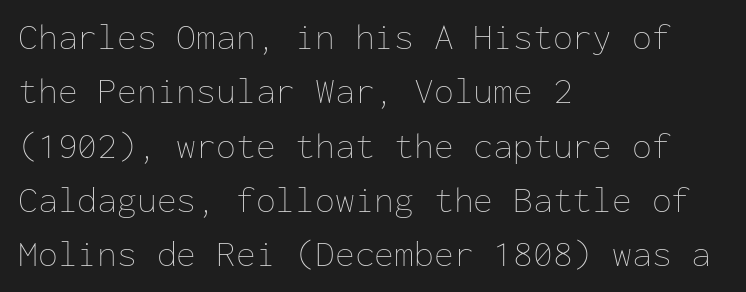
Q: Is the text bold? A: No.
Q: Is the text italic (slanted)? A: No, it is upright.
Q: Is the text underlined? A: No.
Q: How is the paragraph aligned? A: Left-aligned.
Q: Is the spacing between letters normal or unusually wide? A: Normal.
Q: Is the spacing between lines tight, normal or loose? A: Normal.
Q: Width (condensed, normal, or wide)? A: Normal.
Q: Stroke contrast? A: Low.
Q: x-height? A: Medium.
Q: Monospaced? A: Yes.
